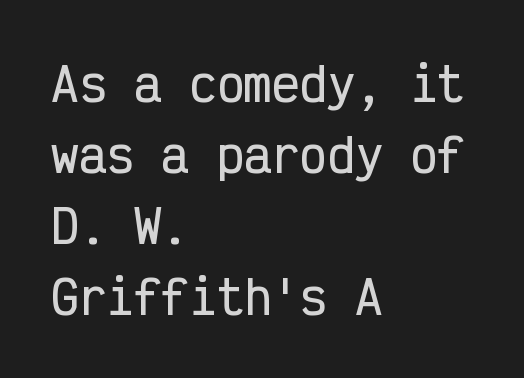
The image shows 46 px condensed sans-serif type, upright, monospaced; set left-aligned, normal line spacing (1.54x), normal letter spacing, not underlined; low stroke contrast and a medium x-height.
